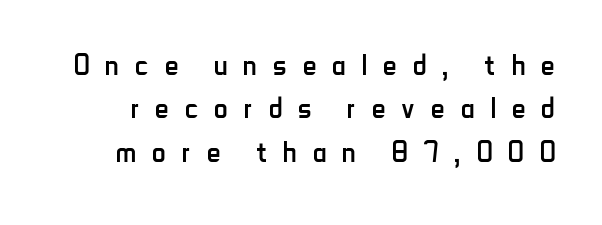
Q: Is the text bold? A: No.
Q: Is the text italic (slanted)? A: No, it is upright.
Q: Is the typeface a serif or a sans-serif typeface? A: Sans-serif.
Q: Is the text underlined? A: No.
Q: Is the spacing between letters normal or unusually wide? A: Unusually wide.
Q: Is the spacing between lines tight, normal or loose? A: Tight.
Q: Width (condensed, normal, or wide)? A: Condensed.
Q: Stroke contrast? A: Low.
Q: x-height? A: Small.
Q: Monospaced? A: No.
